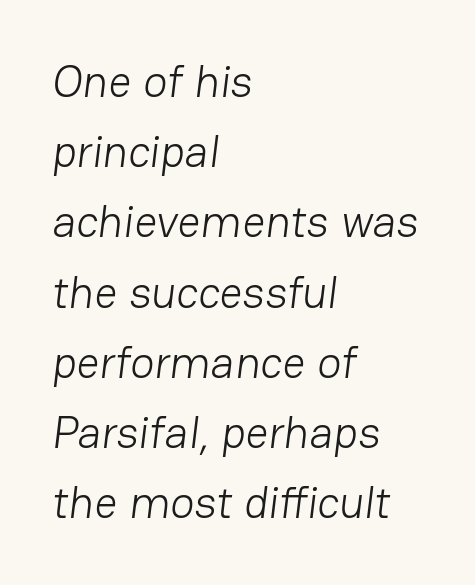
Q: Is the text bold? A: No.
Q: Is the typeface a serif or a sans-serif typeface? A: Sans-serif.
Q: Is the text underlined? A: No.
Q: How is the paragraph aligned? A: Left-aligned.
Q: Is the spacing between letters normal or unusually wide? A: Normal.
Q: Is the spacing between lines tight, normal or loose? A: Normal.
Q: Width (condensed, normal, or wide)? A: Normal.
Q: Stroke contrast? A: Low.
Q: x-height? A: Medium.
Q: Monospaced? A: No.
